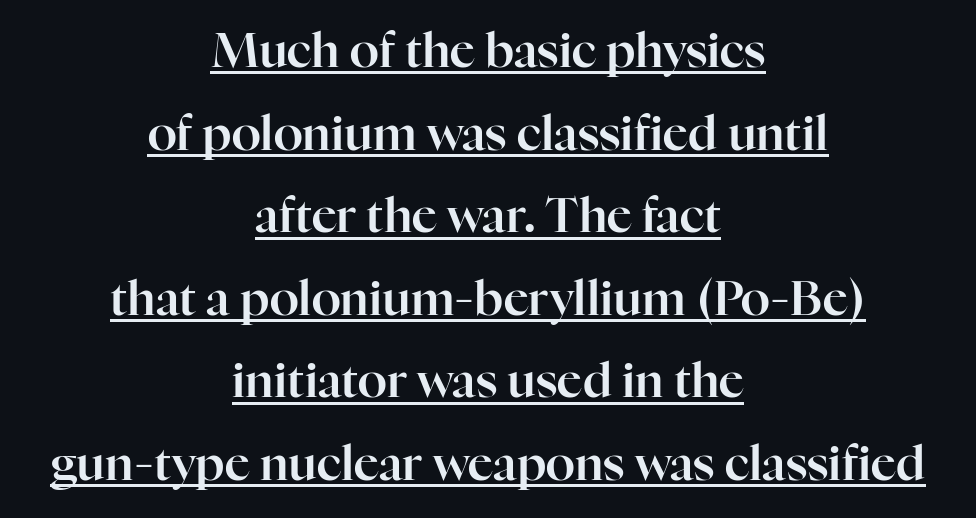
The image shows 48 px serif type, upright; set centered, line spacing 1.72x, normal letter spacing, underlined; high stroke contrast and a medium x-height.
